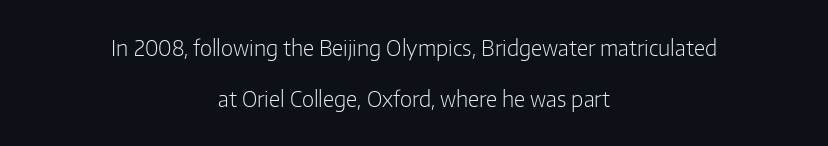
The typesetting does not lean heavy: it is not bold. Is the letter spacing exaggerated? No — it looks like the ordinary default. The block of text is sparse from top to bottom, with ample space between rows. This sample is center-justified, so both line endings float freely. Posture: upright roman. Check the space under the baseline: it is left empty.
